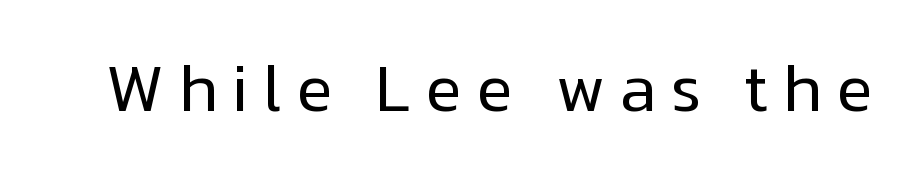
The image shows 67 px regular-weight sans-serif type, upright; set unusually wide letter spacing (+0.21 em), not underlined; low stroke contrast and a medium x-height.
